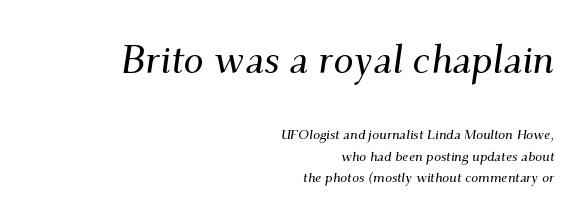
Examine the stroke ends and you'll spot serifs. The rendering uses natural spacing where letterforms have individual widths. Is there much room between lines? A standard amount, neither cramped nor airy. The letterforms sit shoulder to shoulder at normal distance. Every character sits at an angle, as italics do.
